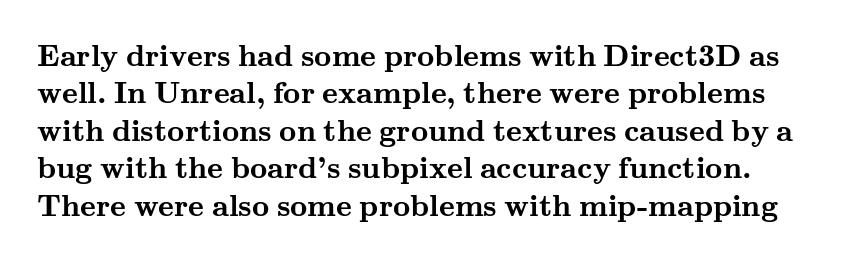
Q: Is the text bold? A: Yes.
Q: Is the text italic (slanted)? A: No, it is upright.
Q: Is the typeface a serif or a sans-serif typeface? A: Serif.
Q: Is the text underlined? A: No.
Q: Is the spacing between letters normal or unusually wide? A: Normal.
Q: Is the spacing between lines tight, normal or loose? A: Normal.
Q: Width (condensed, normal, or wide)? A: Wide.
Q: Stroke contrast? A: Medium.
Q: x-height? A: Small.
Q: Monospaced? A: No.
